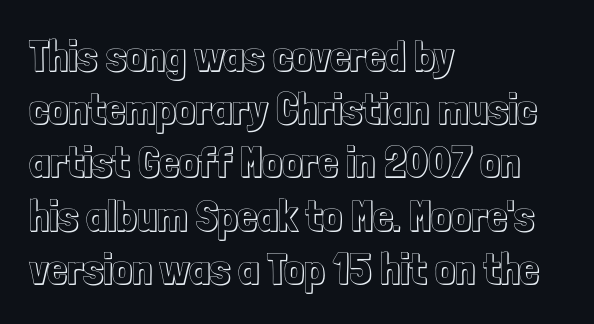
Q: Is the text italic (slanted)? A: No, it is upright.
Q: Is the text underlined? A: No.
Q: How is the paragraph aligned? A: Left-aligned.
Q: Is the spacing between letters normal or unusually wide? A: Normal.
Q: Width (condensed, normal, or wide)? A: Condensed.
Q: x-height? A: Medium.
Q: Monospaced? A: No.
